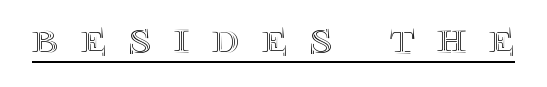
Here the designer chose a conventional face with non-uniform glyph widths. Rendered with straight, roman letterforms. The lettering is marked with a stroke running underneath it. Tracking value appears strongly positive — letters spread wide.
